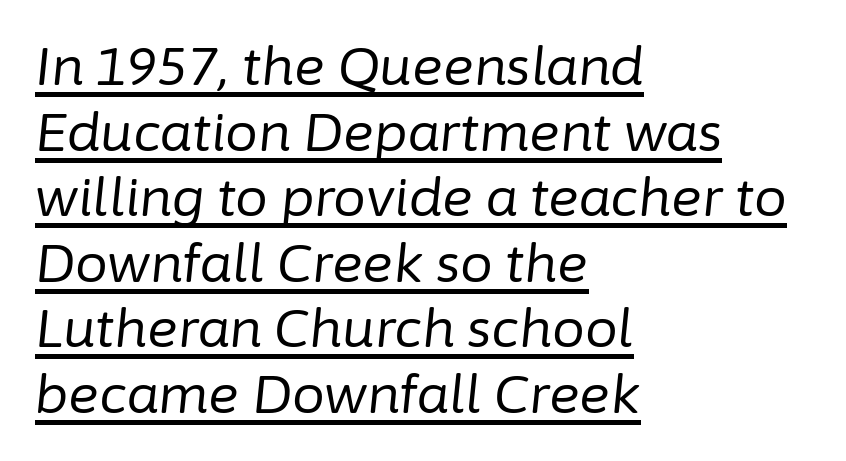
The image shows 52 px regular-weight type, italic (leaning right); set left-aligned, normal line spacing (1.26x), normal letter spacing, underlined; low stroke contrast and a medium x-height.
